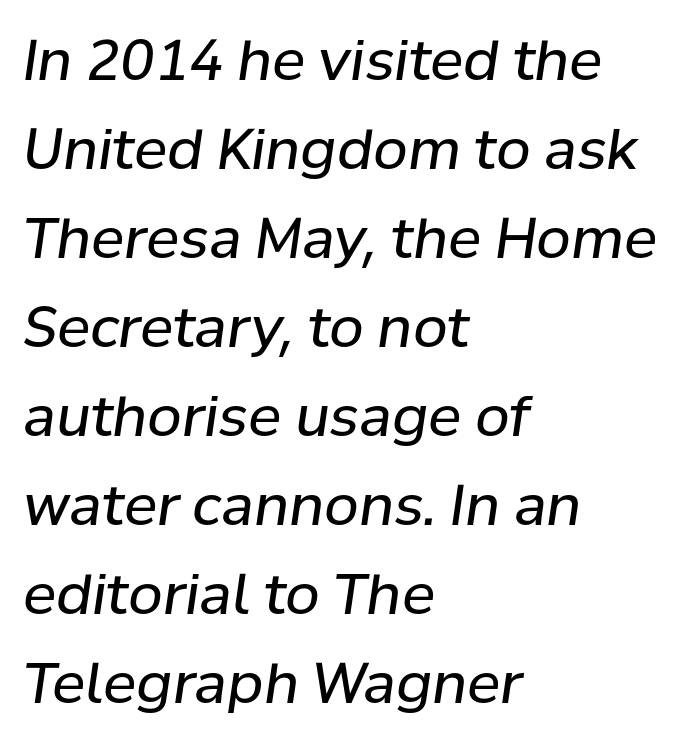
One glance says typical: line gaps are just what's usual. Would a proofreader flag this as italicized? Yes. The rendering keeps characters at their native spacing. Casual observation: everything's shoved over to the left. Think of a printed novel: that variable character pitch is what you see here.
